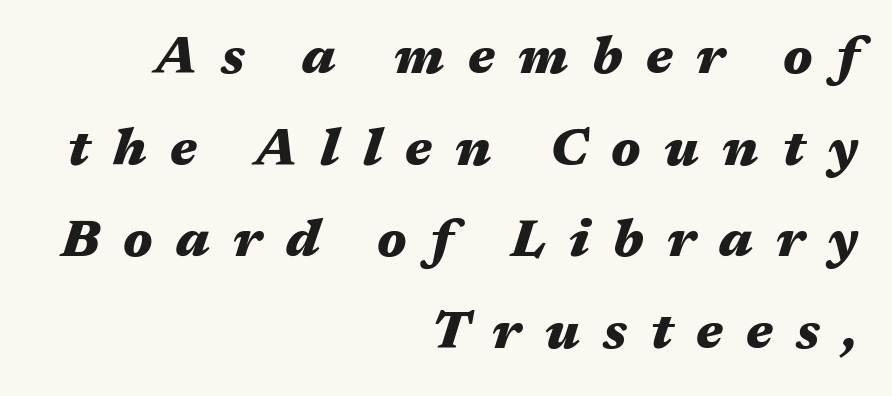
The image shows 52 px heavy, wide type, italic (leaning right); set right-aligned, line spacing 1.76x, unusually wide letter spacing (+0.45 em), not underlined; medium stroke contrast and a medium x-height.
